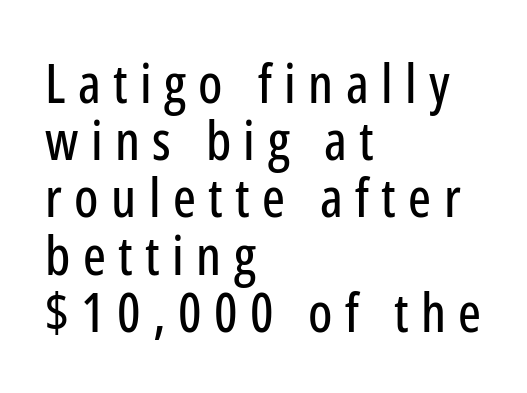
Q: Is the text italic (slanted)? A: No, it is upright.
Q: Is the typeface a serif or a sans-serif typeface? A: Sans-serif.
Q: Is the text underlined? A: No.
Q: How is the paragraph aligned? A: Left-aligned.
Q: Is the spacing between letters normal or unusually wide? A: Unusually wide.
Q: Is the spacing between lines tight, normal or loose? A: Tight.
Q: Width (condensed, normal, or wide)? A: Condensed.
Q: Stroke contrast? A: Low.
Q: x-height? A: Medium.
Q: Monospaced? A: No.
